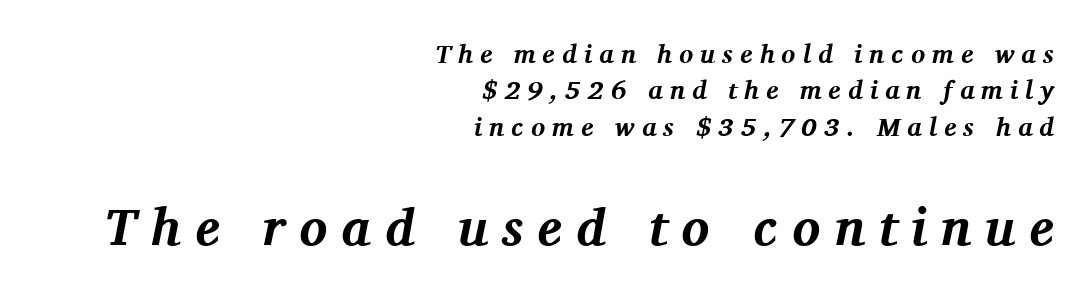
Q: Is the text bold? A: Yes.
Q: Is the text italic (slanted)? A: Yes, it leans right by about 11 degrees.
Q: Is the typeface a serif or a sans-serif typeface? A: Serif.
Q: Is the text underlined? A: No.
Q: How is the paragraph aligned? A: Right-aligned.
Q: Is the spacing between letters normal or unusually wide? A: Unusually wide.
Q: Is the spacing between lines tight, normal or loose? A: Normal.
Q: Which block of text is set in a larger size, the first (top) or the second (bottom)? A: The second (bottom) one.
Q: Width (condensed, normal, or wide)? A: Normal.
Q: Stroke contrast? A: Medium.
Q: x-height? A: Medium.
Q: Monospaced? A: No.
